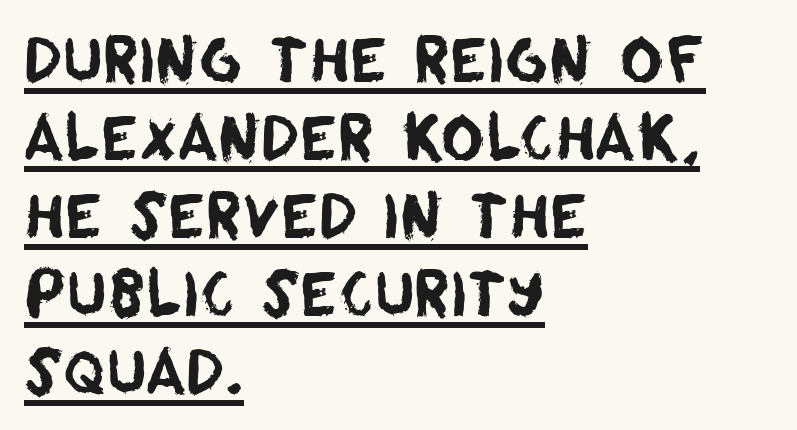
{"serif": "no", "width": "normal", "stroke_contrast": "low", "x_height": "large", "monospaced": "no", "underline": "yes", "align": "left", "line_spacing": "normal", "line_spacing_ratio": 1.3, "letter_spacing": "normal", "letter_spacing_em": 0.0, "glyph_px": 60}
